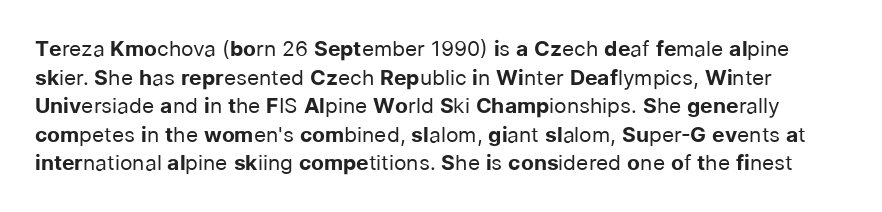
The letterforms sit at book weight or below. Is there much room between lines? A standard amount, neither cramped nor airy. This rendering leaves character spacing at its baseline value. The letters stand upright; this is a roman face. Lines of text with bare space underneath.
